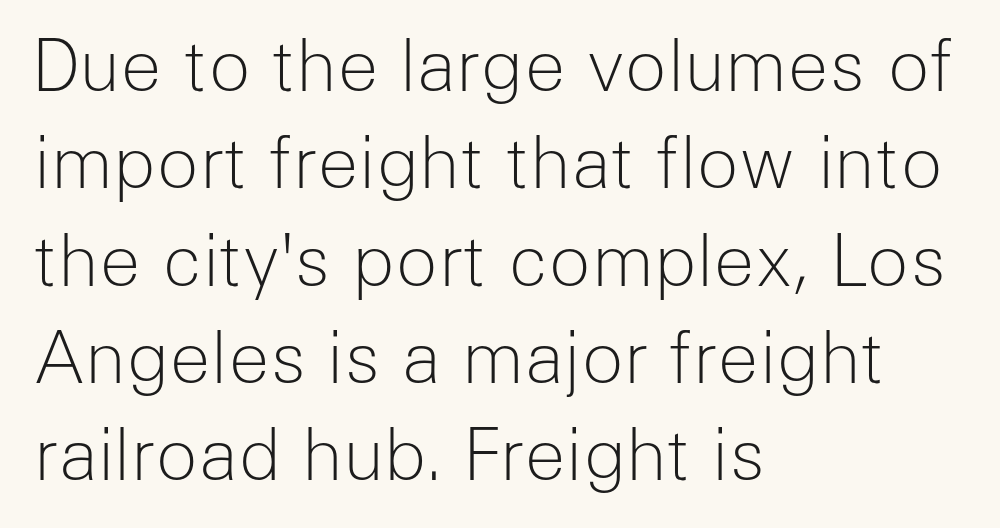
The image shows 70 px light sans-serif type, upright; set left-aligned, normal line spacing (1.39x), normal letter spacing, not underlined; low stroke contrast and a medium x-height.
